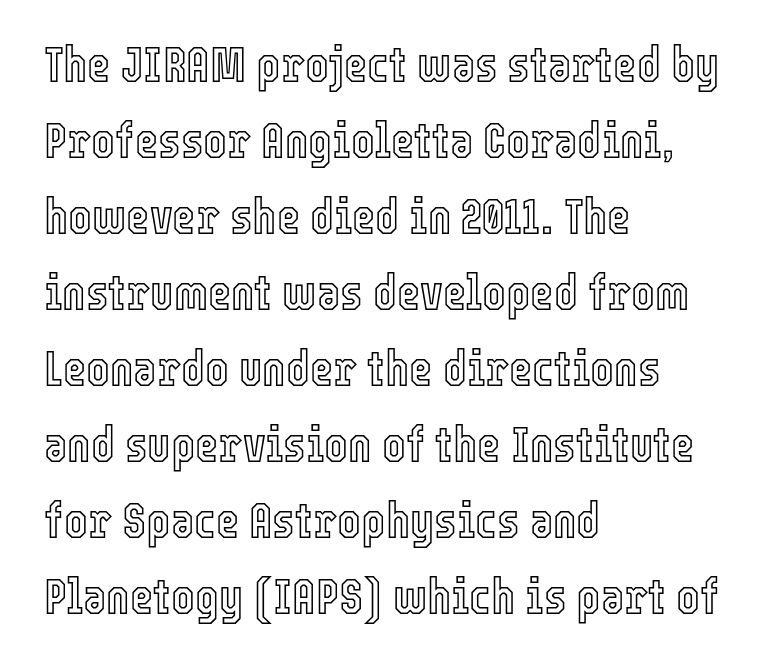
Q: Is the text italic (slanted)? A: No, it is upright.
Q: Is the text underlined? A: No.
Q: How is the paragraph aligned? A: Left-aligned.
Q: Is the spacing between letters normal or unusually wide? A: Normal.
Q: Is the spacing between lines tight, normal or loose? A: Normal.
Q: Width (condensed, normal, or wide)? A: Condensed.
Q: x-height? A: Medium.
Q: Monospaced? A: No.
